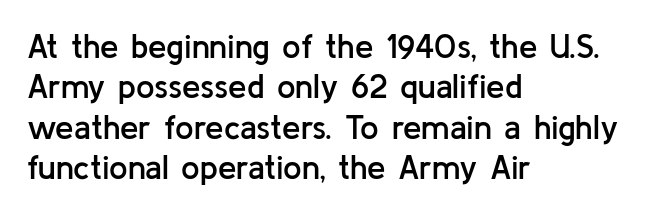
In CSS terms this would be text-align: left. Students, note that the glyphs here touch the page at normal intervals. Notice the strokes are somewhat thickened but not fully heavy: this is a semibold. I'd call this a sans setting — the letters go barefoot.
